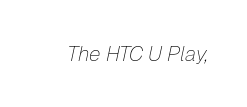
{"italic": "yes", "lean": "right", "slant_degrees": 12, "bold": "no", "underline": "no", "letter_spacing": "normal", "letter_spacing_em": 0.0, "glyph_px": 21}
